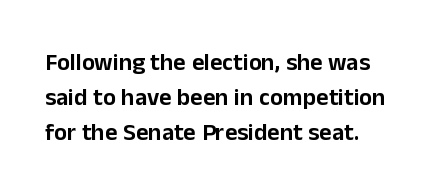
{"italic": "no", "underline": "no", "align": "left", "line_spacing": "normal", "line_spacing_ratio": 1.45, "letter_spacing": "normal", "letter_spacing_em": 0.0, "glyph_px": 24}
